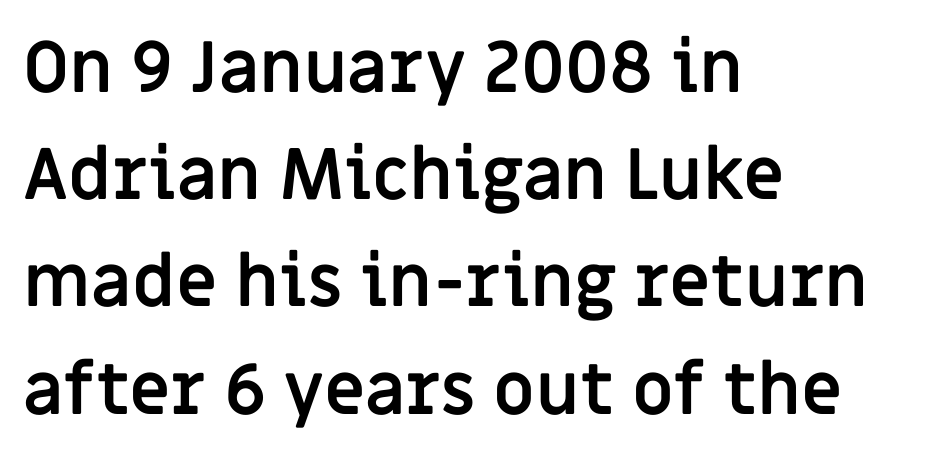
Reading down the column, the eye jumps a familiar distance to each next line. Default kerning and tracking; the words read as compact shapes. Which margin do the lines hug? The left one — the right edge is uneven. Its strokes are broad and dark, the hallmark of bold type. The rendering uses natural spacing where letterforms have individual widths. Descenders hang freely into open space.
